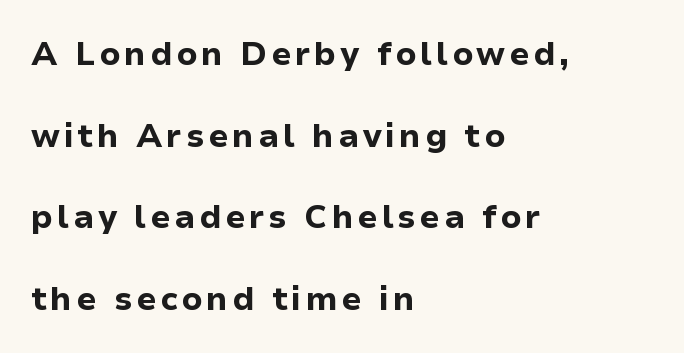
The image shows 33 px bold sans-serif type, upright; set left-aligned, loose line spacing (2.47x), not underlined; low stroke contrast and a medium x-height.
